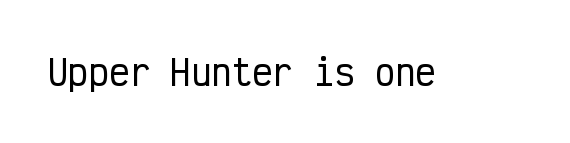
Descenders hang freely into open space. Designer's note — italics off, roman on. Think of a typewriter: that constant character pitch is what you see here. Does the type have serifs? No, each stem ends abruptly.
